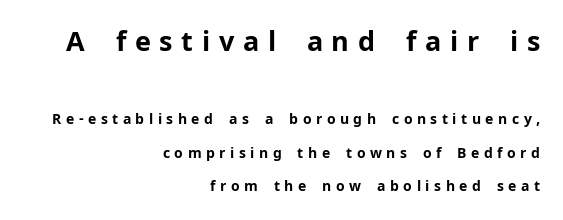
{"italic": "no", "bold": "yes", "underline": "no", "align": "right", "line_spacing": "loose", "line_spacing_ratio": 2.39, "letter_spacing": "wide", "letter_spacing_em": 0.32, "larger_block": "first", "size_ratio": 1.93, "glyph_px": 27}
